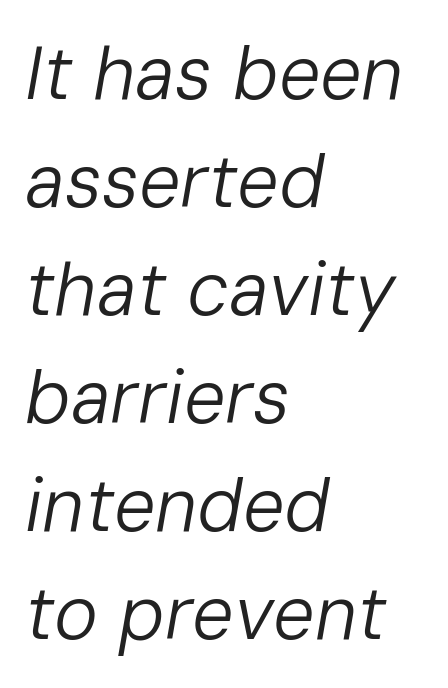
The image shows 74 px regular-weight type, italic (leaning right); set left-aligned, normal line spacing (1.46x), normal letter spacing, not underlined; low stroke contrast and a medium x-height.
